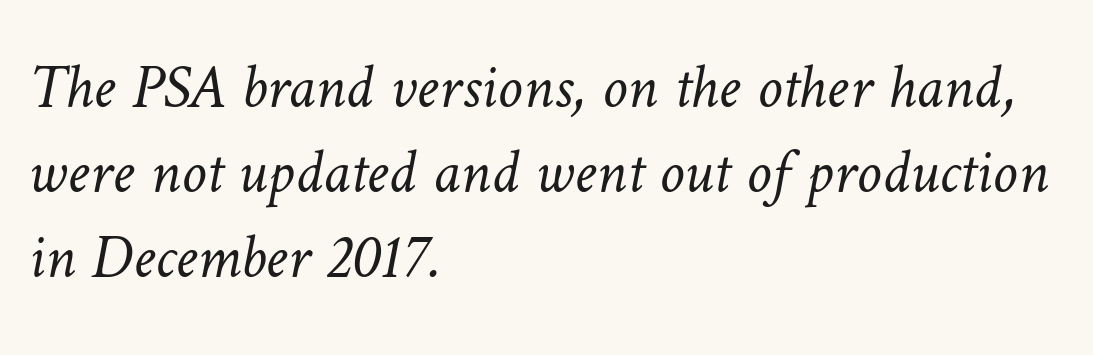
Q: Is the text bold? A: No.
Q: Is the text underlined? A: No.
Q: How is the paragraph aligned? A: Left-aligned.
Q: Is the spacing between letters normal or unusually wide? A: Normal.
Q: Is the spacing between lines tight, normal or loose? A: Normal.
Q: Width (condensed, normal, or wide)? A: Normal.
Q: Stroke contrast? A: Low.
Q: x-height? A: Medium.
Q: Monospaced? A: No.
